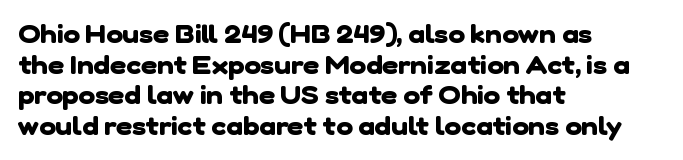
Standard letterfit; no display-style spreading of the glyphs. Only glyphs here, with clear space below each row. Is the block centered? No — it sits flush against the left margin. Typesetter's note: full bold, strokes at maximum text heaviness.
